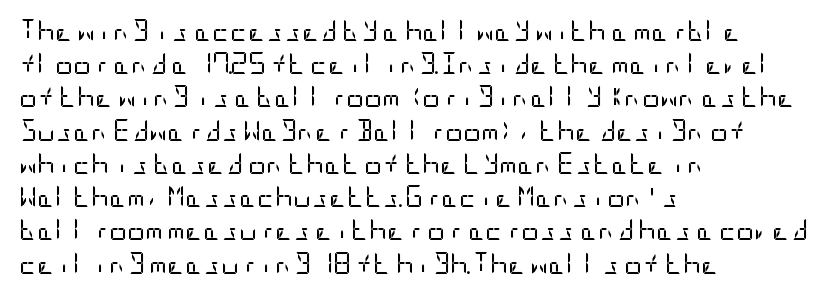
Q: Is the text bold? A: No.
Q: Is the text italic (slanted)? A: No, it is upright.
Q: Is the text underlined? A: No.
Q: How is the paragraph aligned? A: Left-aligned.
Q: Is the spacing between letters normal or unusually wide? A: Normal.
Q: Is the spacing between lines tight, normal or loose? A: Normal.
